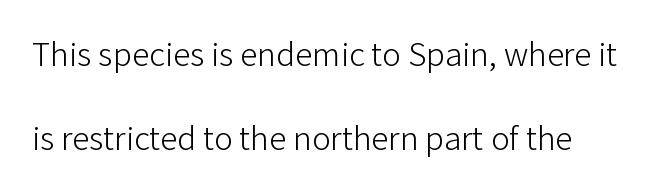
Q: Is the text bold? A: No.
Q: Is the text italic (slanted)? A: No, it is upright.
Q: Is the typeface a serif or a sans-serif typeface? A: Sans-serif.
Q: Is the text underlined? A: No.
Q: Is the spacing between letters normal or unusually wide? A: Normal.
Q: Is the spacing between lines tight, normal or loose? A: Loose.
Q: Width (condensed, normal, or wide)? A: Normal.
Q: Stroke contrast? A: Low.
Q: x-height? A: Medium.
Q: Monospaced? A: No.
